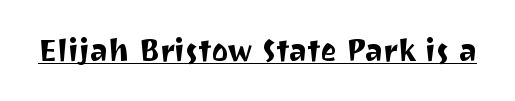
Q: Is the text italic (slanted)? A: No, it is upright.
Q: Is the typeface a serif or a sans-serif typeface? A: Sans-serif.
Q: Is the text underlined? A: Yes.
Q: Is the spacing between letters normal or unusually wide? A: Normal.
Q: Width (condensed, normal, or wide)? A: Normal.
Q: Stroke contrast? A: Medium.
Q: x-height? A: Medium.
Q: Monospaced? A: No.
